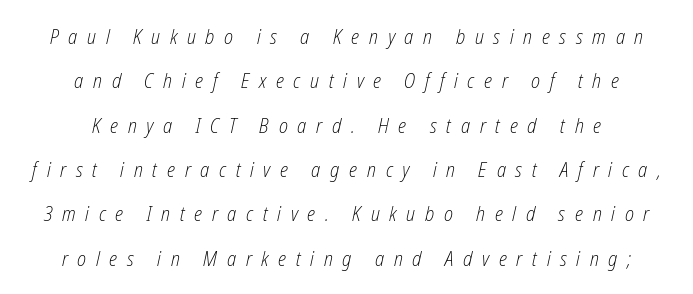
Q: Is the text bold? A: No.
Q: Is the text italic (slanted)? A: Yes, it leans right by about 12 degrees.
Q: Is the text underlined? A: No.
Q: How is the paragraph aligned? A: Centered.
Q: Is the spacing between letters normal or unusually wide? A: Unusually wide.
Q: Is the spacing between lines tight, normal or loose? A: Loose.
